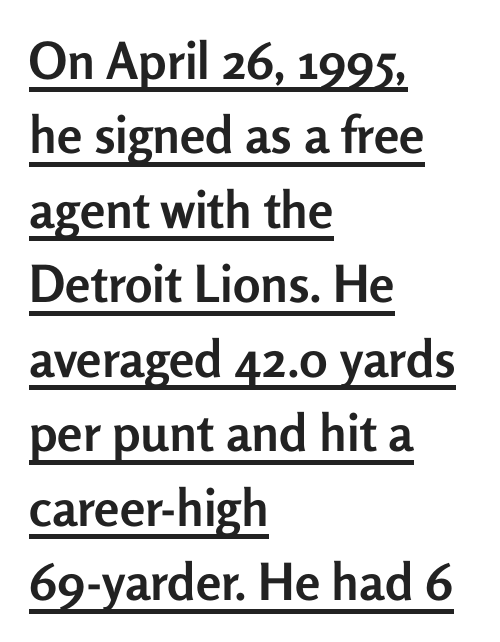
The characters display no serif detailing; their extremities are plain. Glyph-to-glyph distance matches everyday printed text. This rendering uses left alignment, leaving the right contour irregular. The face used here has the dense, thick strokes of a bold. In terms of leading, this rendering sits right in the middle. A baseline rule has been typeset under these characters.
